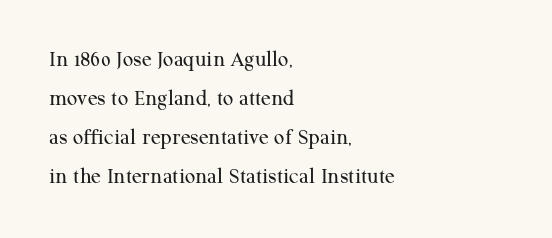
Q: Is the text bold? A: No.
Q: Is the text italic (slanted)? A: No, it is upright.
Q: Is the text underlined? A: No.
Q: How is the paragraph aligned? A: Left-aligned.
Q: Is the spacing between letters normal or unusually wide? A: Normal.
Q: Is the spacing between lines tight, normal or loose? A: Normal.
